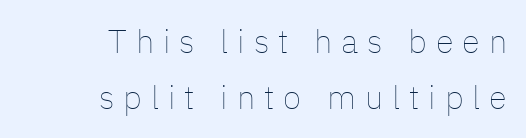
{"italic": "no", "bold": "no", "weight": "thin", "width": "normal", "stroke_contrast": "low", "x_height": "medium", "monospaced": "no", "underline": "no", "align": "right", "line_spacing": "normal", "line_spacing_ratio": 1.69, "letter_spacing": "wide", "letter_spacing_em": 0.27, "glyph_px": 33}
